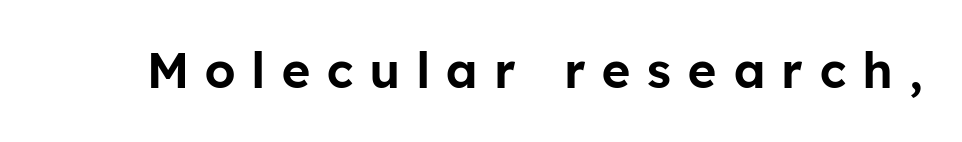
Character widths vary here, with narrow letters taking less room than wide ones. Words appear elongated and porous because spacing is wide. Rendered with straight, roman letterforms. Bare-footed words on every line.
